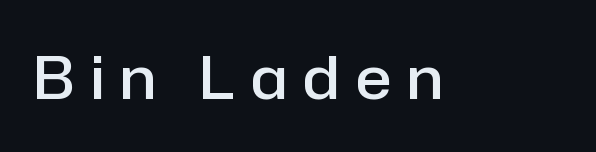
Q: Is the text bold? A: Semi-bold.
Q: Is the text italic (slanted)? A: No, it is upright.
Q: Is the typeface a serif or a sans-serif typeface? A: Sans-serif.
Q: Is the text underlined? A: No.
Q: Is the spacing between letters normal or unusually wide? A: Unusually wide.
Q: Width (condensed, normal, or wide)? A: Normal.
Q: Stroke contrast? A: Low.
Q: x-height? A: Medium.
Q: Monospaced? A: No.
